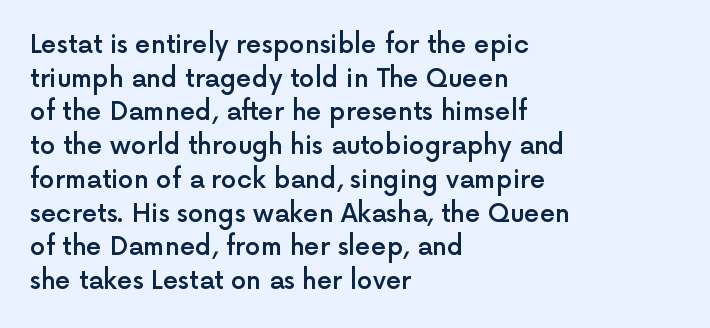
Is there any slant? The stems are plumb. Only glyphs here, with clear space below each row. A fair bit of extra ink — the face is semibold, not bold. Honestly, the row spacing looks completely unremarkable. These lines stack with their left ends in a neat column.
